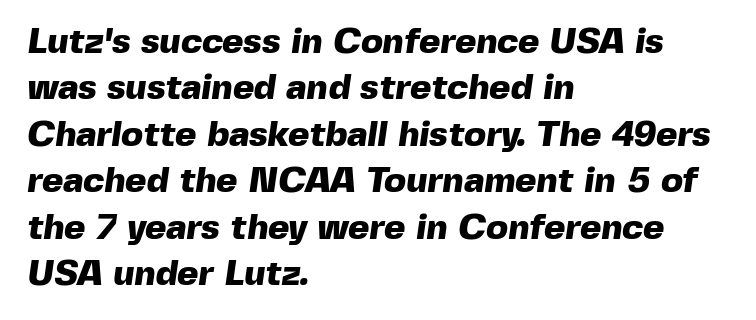
Q: Is the text bold? A: Yes.
Q: Is the typeface a serif or a sans-serif typeface? A: Sans-serif.
Q: Is the text underlined? A: No.
Q: How is the paragraph aligned? A: Left-aligned.
Q: Is the spacing between letters normal or unusually wide? A: Normal.
Q: Is the spacing between lines tight, normal or loose? A: Normal.
Q: Width (condensed, normal, or wide)? A: Normal.
Q: x-height? A: Medium.
Q: Monospaced? A: No.
